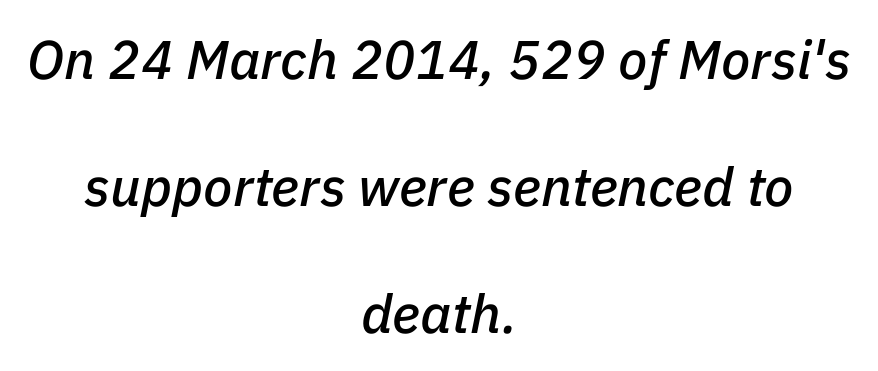
The image shows 54 px text type, italic (leaning right); set centered, loose line spacing (2.35x), normal letter spacing, not underlined; low stroke contrast and a medium x-height.
